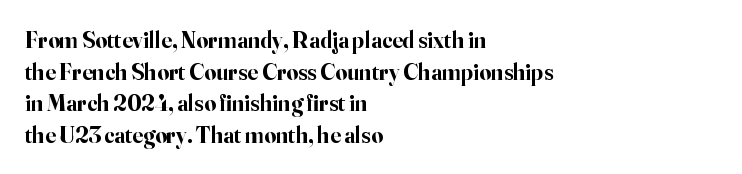
One glance says typical: line gaps are just what's usual. The letters stand upright; this is a roman face. These lines stack with their left ends in a neat column. Bold? Absolutely — the strokes are thick and heavy.
